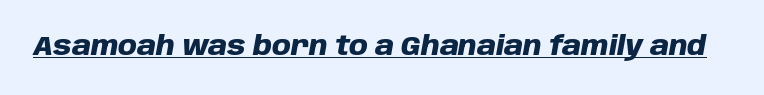
The image shows 27 px bold type, italic (leaning right); set normal letter spacing, underlined.
